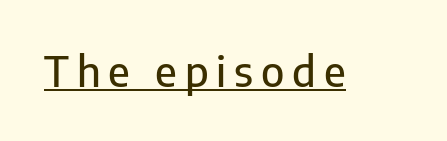
{"serif": "no", "italic": "no", "width": "normal", "stroke_contrast": "low", "x_height": "medium", "monospaced": "no", "underline": "yes", "glyph_px": 41}
